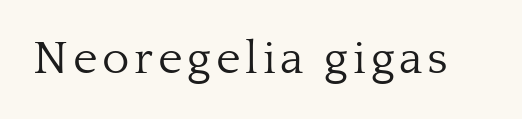
Q: Is the text bold? A: No.
Q: Is the text italic (slanted)? A: No, it is upright.
Q: Is the typeface a serif or a sans-serif typeface? A: Serif.
Q: Is the text underlined? A: No.
Q: Width (condensed, normal, or wide)? A: Normal.
Q: Stroke contrast? A: Low.
Q: x-height? A: Medium.
Q: Monospaced? A: No.
